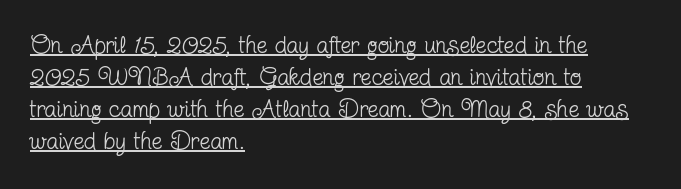
The image shows 24 px text type, upright; set left-aligned, normal line spacing (1.34x), normal letter spacing, underlined.
